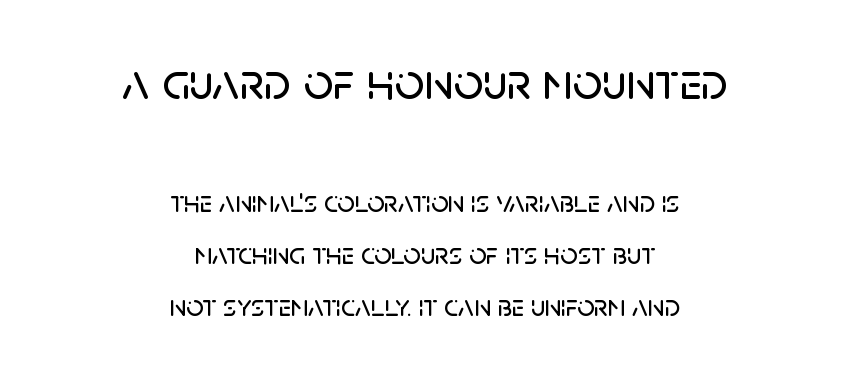
Q: Is the text italic (slanted)? A: No, it is upright.
Q: Is the typeface a serif or a sans-serif typeface? A: Sans-serif.
Q: Is the text underlined? A: No.
Q: How is the paragraph aligned? A: Centered.
Q: Is the spacing between letters normal or unusually wide? A: Normal.
Q: Which block of text is set in a larger size, the first (top) or the second (bottom)? A: The first (top) one.
Q: Width (condensed, normal, or wide)? A: Normal.
Q: Stroke contrast? A: Low.
Q: x-height? A: Large.
Q: Monospaced? A: No.
